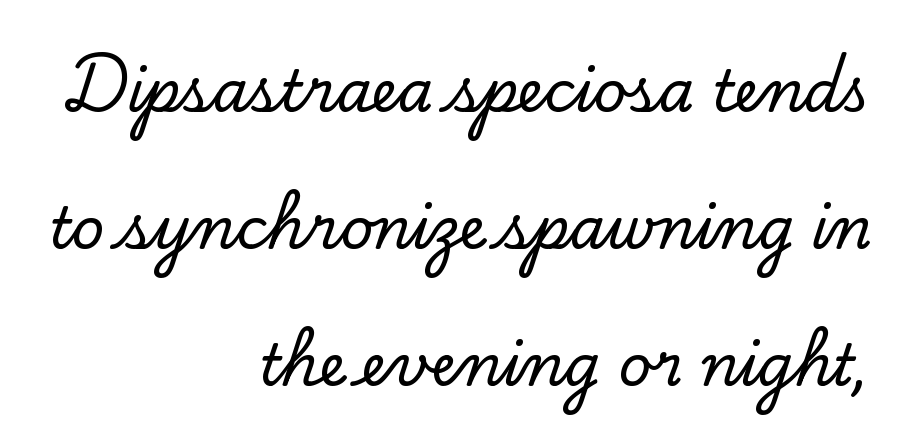
Is the letter spacing exaggerated? No — it looks like the ordinary default. This sample trades compactness for vertical openness between lines. The specimen omits any rule beneath the text block's lines. Line ends are locked; line starts wander. The passage shown is typeset with a serif family.
